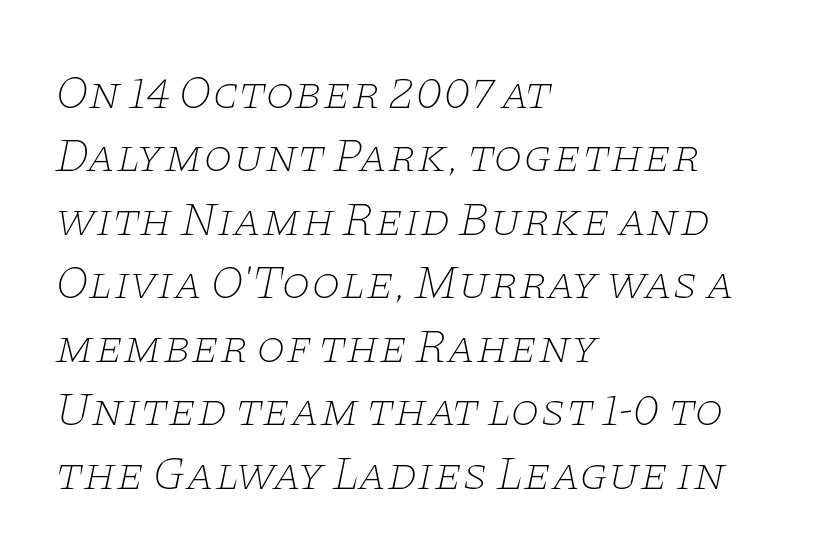
The image shows 47 px thin, wide serif type, italic (leaning right); set left-aligned, normal line spacing (1.35x), normal letter spacing, not underlined; low stroke contrast and a large x-height.
